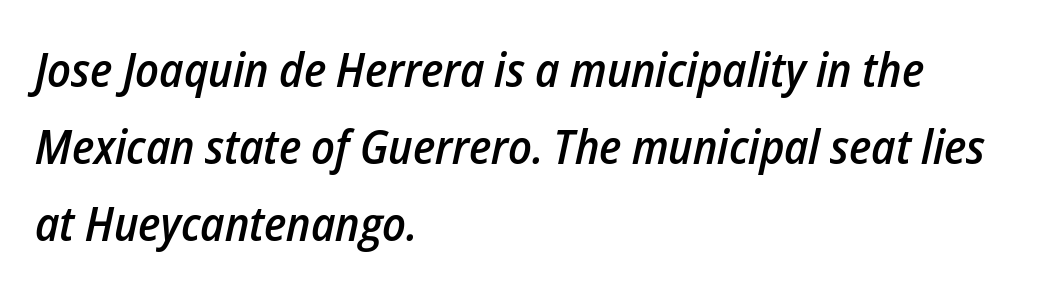
The image shows 48 px semibold, condensed type, italic (leaning right); set left-aligned, normal line spacing (1.6x), normal letter spacing, not underlined; low stroke contrast and a medium x-height.
